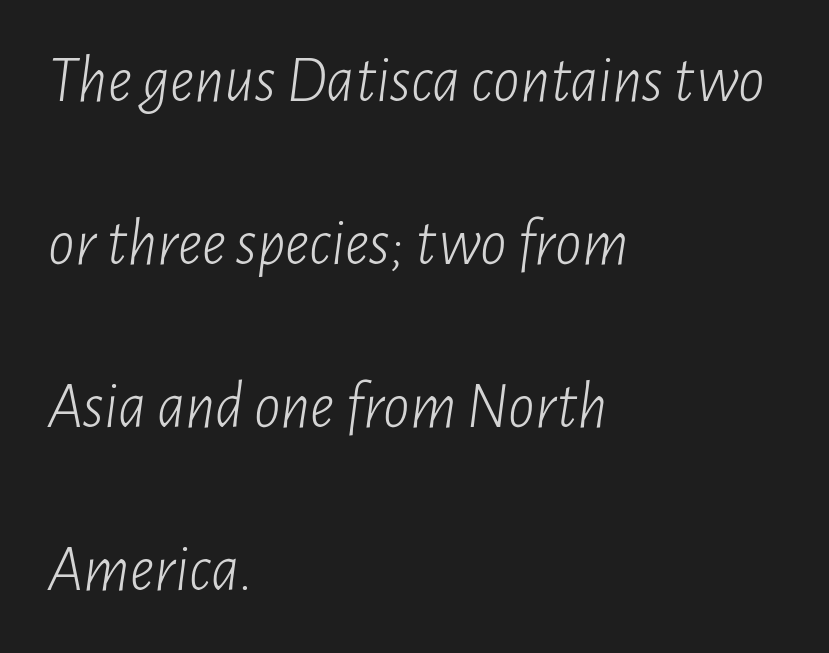
Q: Is the text bold? A: No.
Q: Is the text italic (slanted)? A: Yes, it leans right by about 7 degrees.
Q: Is the text underlined? A: No.
Q: How is the paragraph aligned? A: Left-aligned.
Q: Is the spacing between letters normal or unusually wide? A: Normal.
Q: Is the spacing between lines tight, normal or loose? A: Loose.
Q: Width (condensed, normal, or wide)? A: Condensed.
Q: Stroke contrast? A: Low.
Q: x-height? A: Medium.
Q: Monospaced? A: No.
